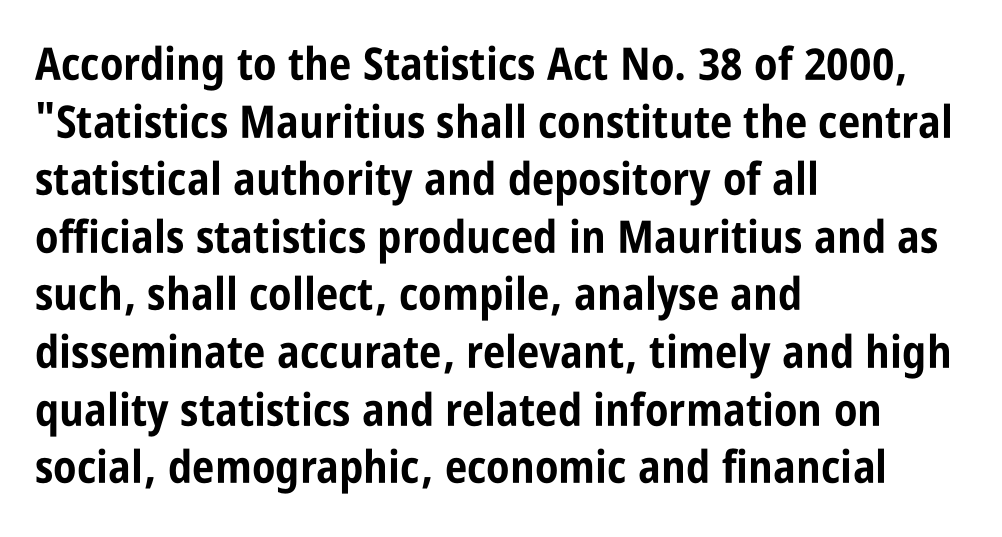
The image shows 45 px bold, condensed sans-serif type, upright; set left-aligned, normal line spacing (1.28x), normal letter spacing, not underlined; low stroke contrast and a large x-height.
